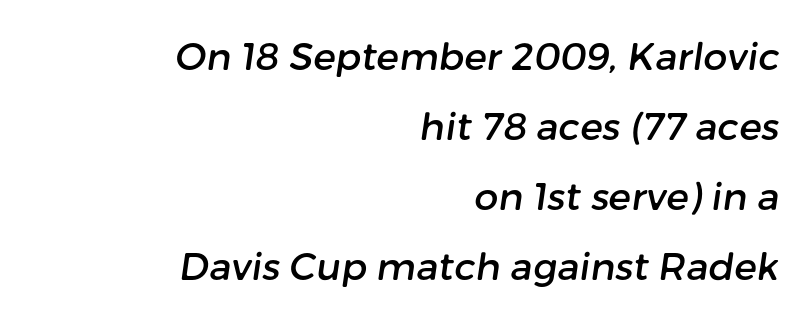
{"serif": "no", "width": "normal", "stroke_contrast": "low", "x_height": "medium", "monospaced": "no", "underline": "no", "align": "right", "line_spacing_ratio": 1.84, "letter_spacing": "normal", "letter_spacing_em": 0.0, "glyph_px": 38}
